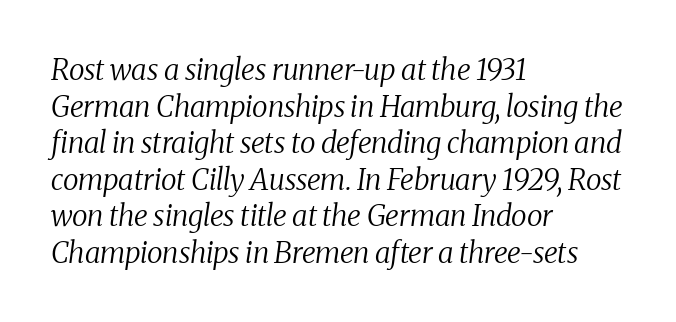
The image shows 29 px regular-weight serif type, italic (leaning right); set left-aligned, normal line spacing (1.26x), normal letter spacing, not underlined; medium stroke contrast and a medium x-height.
